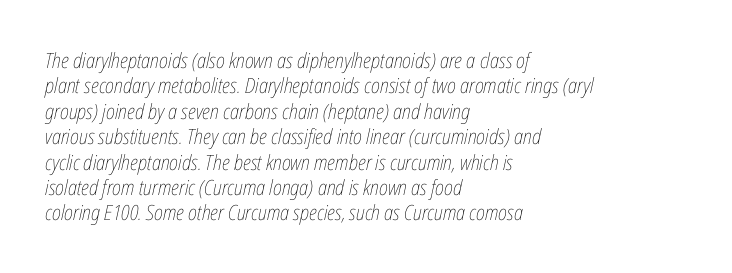
Q: Is the text bold? A: No.
Q: Is the text italic (slanted)? A: Yes, it leans right by about 12 degrees.
Q: Is the text underlined? A: No.
Q: How is the paragraph aligned? A: Left-aligned.
Q: Is the spacing between letters normal or unusually wide? A: Normal.
